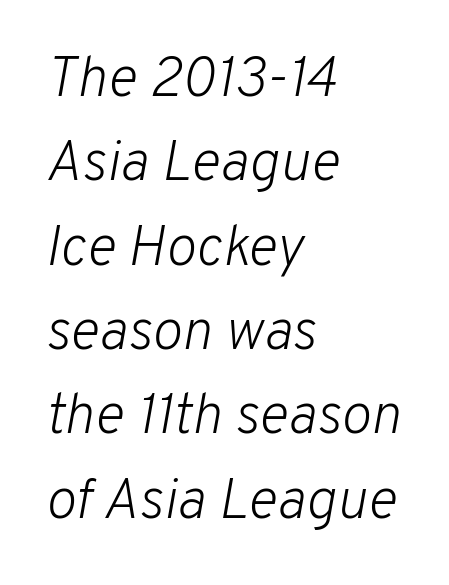
Here the glyphs are tracked normally, forming tight word shapes. Do the characters align in a grid? No, the font is proportional. Counters stay open thanks to moderate or lighter strokes. Characters are canted at an angle relative to the baseline's perpendicular. Clear beneath every line of the passage.
